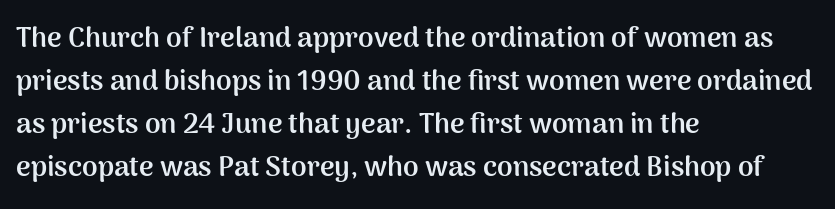
{"serif": "no", "italic": "no", "bold": "yes", "weight": "semibold", "width": "normal", "stroke_contrast": "medium", "x_height": "medium", "monospaced": "no", "underline": "no", "align": "left", "line_spacing": "normal", "line_spacing_ratio": 1.54, "letter_spacing": "normal", "letter_spacing_em": 0.0, "glyph_px": 28}
